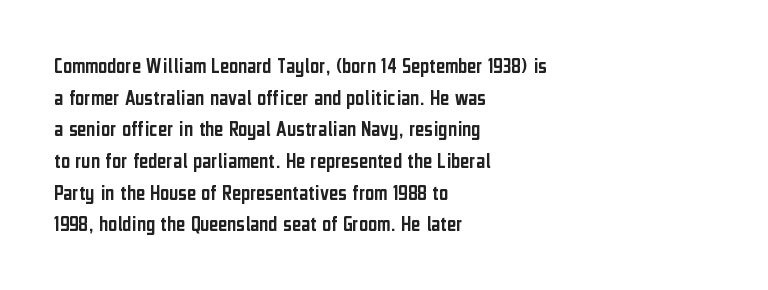
The image shows 22 px text type, upright; set left-aligned, normal line spacing (1.44x), normal letter spacing, not underlined.
